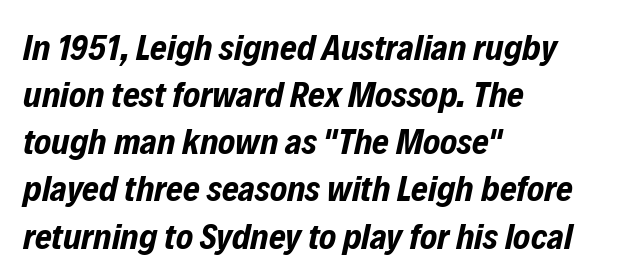
Q: Is the text bold? A: Yes.
Q: Is the text italic (slanted)? A: Yes, it leans right by about 12 degrees.
Q: Is the text underlined? A: No.
Q: How is the paragraph aligned? A: Left-aligned.
Q: Is the spacing between letters normal or unusually wide? A: Normal.
Q: Is the spacing between lines tight, normal or loose? A: Normal.
Q: Width (condensed, normal, or wide)? A: Condensed.
Q: Stroke contrast? A: Low.
Q: x-height? A: Medium.
Q: Monospaced? A: No.
